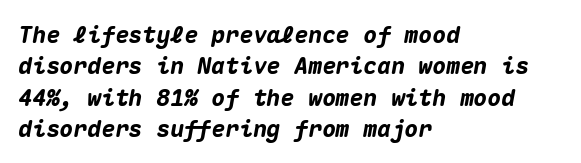
Q: Is the text bold? A: Yes.
Q: Is the text italic (slanted)? A: Yes, it leans right by about 10 degrees.
Q: Is the text underlined? A: No.
Q: How is the paragraph aligned? A: Left-aligned.
Q: Is the spacing between letters normal or unusually wide? A: Normal.
Q: Is the spacing between lines tight, normal or loose? A: Normal.
